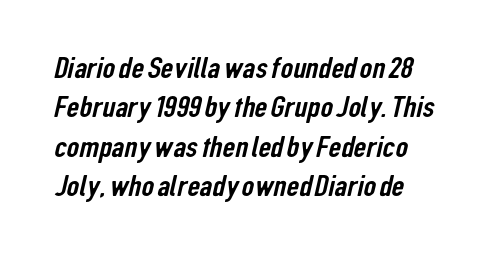
Q: Is the typeface a serif or a sans-serif typeface? A: Sans-serif.
Q: Is the text underlined? A: No.
Q: How is the paragraph aligned? A: Left-aligned.
Q: Is the spacing between letters normal or unusually wide? A: Normal.
Q: Is the spacing between lines tight, normal or loose? A: Normal.
Q: Width (condensed, normal, or wide)? A: Condensed.
Q: Stroke contrast? A: Low.
Q: x-height? A: Medium.
Q: Monospaced? A: No.
